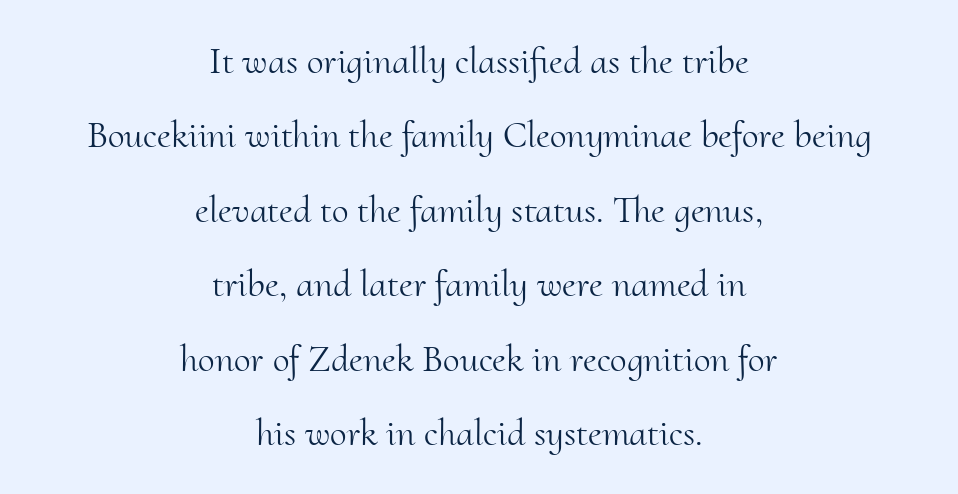
The glyphs are unaccompanied by any horizontal stroke below them. Each word holds together tightly as a unit, with standard inter-letter gaps. Note the varied advance widths — an 'i' is clearly narrower than an 'm'. Every row of glyphs is offset so its center matches the block's center.
